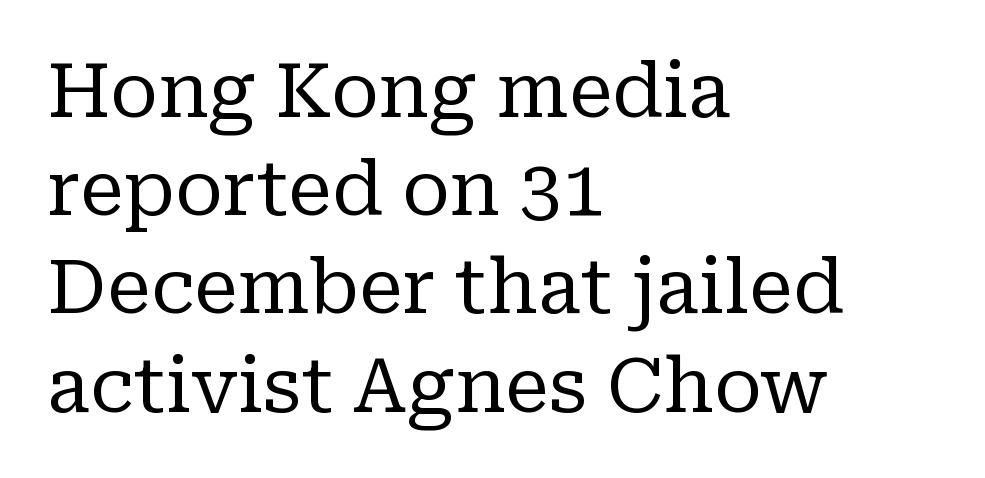
{"serif": "yes", "italic": "no", "bold": "no", "weight": "regular", "width": "normal", "stroke_contrast": "low", "x_height": "medium", "monospaced": "no", "underline": "no", "align": "left", "line_spacing": "normal", "line_spacing_ratio": 1.31, "letter_spacing": "normal", "letter_spacing_em": 0.0, "glyph_px": 75}
